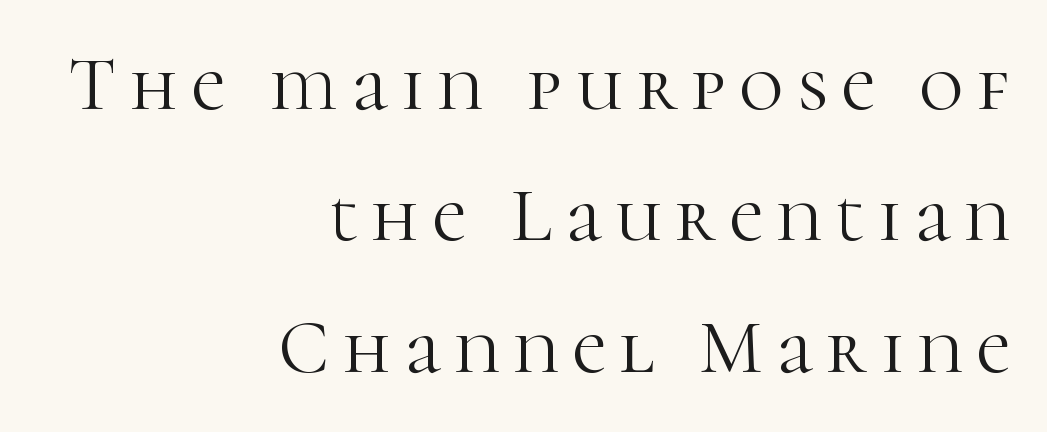
Q: Is the text bold? A: No.
Q: Is the text italic (slanted)? A: No, it is upright.
Q: Is the typeface a serif or a sans-serif typeface? A: Serif.
Q: Is the text underlined? A: No.
Q: How is the paragraph aligned? A: Right-aligned.
Q: Width (condensed, normal, or wide)? A: Normal.
Q: Stroke contrast? A: High.
Q: x-height? A: Medium.
Q: Monospaced? A: No.
